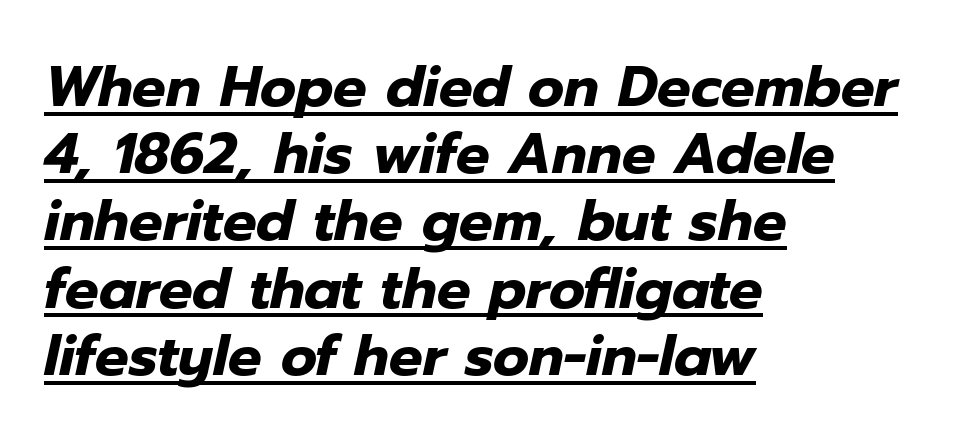
Q: Is the text bold? A: Yes.
Q: Is the text italic (slanted)? A: Yes, it leans right by about 12 degrees.
Q: Is the text underlined? A: Yes.
Q: How is the paragraph aligned? A: Left-aligned.
Q: Is the spacing between letters normal or unusually wide? A: Normal.
Q: Width (condensed, normal, or wide)? A: Normal.
Q: Stroke contrast? A: Low.
Q: x-height? A: Medium.
Q: Monospaced? A: No.
